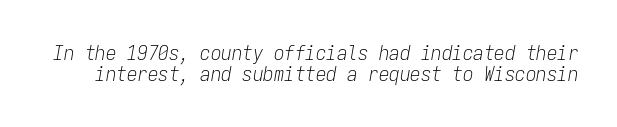
{"italic": "yes", "lean": "right", "slant_degrees": 9, "bold": "no", "underline": "no", "line_spacing": "tight", "line_spacing_ratio": 1.02, "letter_spacing": "normal", "letter_spacing_em": 0.0, "glyph_px": 21}
